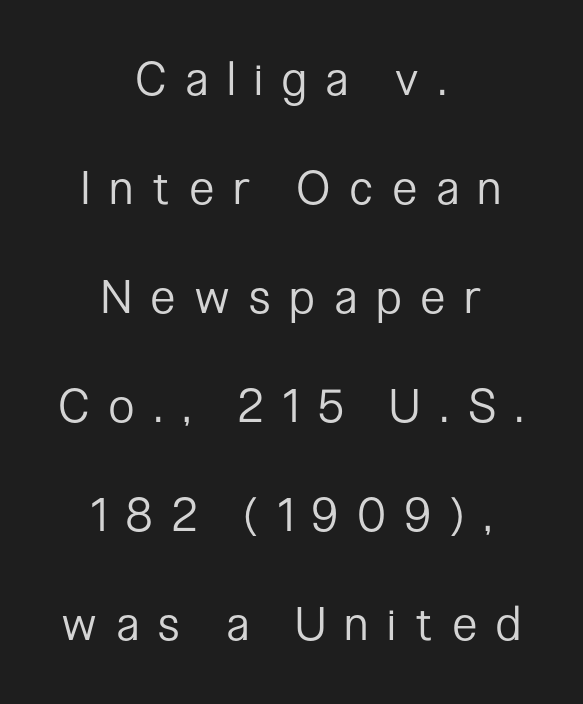
The image shows 46 px regular-weight, condensed sans-serif type, upright; set centered, loose line spacing (2.37x), unusually wide letter spacing (+0.44 em), not underlined; low stroke contrast and a medium x-height.
